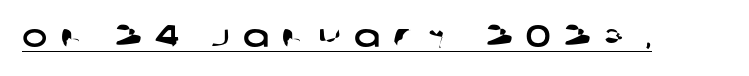
Looks like regular typesetting: each glyph gets only the width it needs. Typographically, this falls in the sans-serif category. The letterforms stand isolated, each surrounded by extra space. Underline: present.
